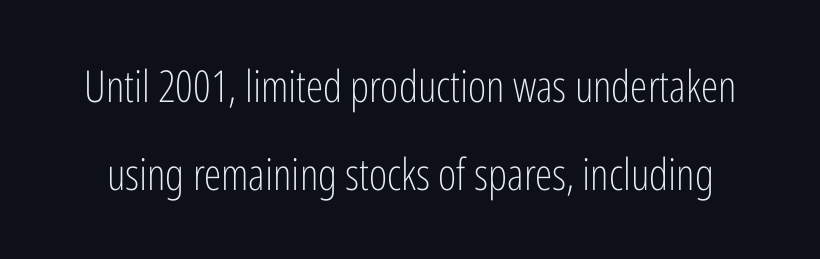
The image shows 44 px light, condensed sans-serif type, upright; set loose line spacing (2.01x), normal letter spacing, not underlined; low stroke contrast and a medium x-height.
